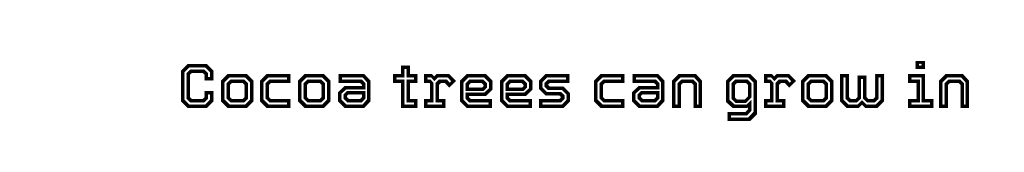
Unmarked baselines from the first word to the last. Words appear dense and cohesive because spacing is normal. Varying glyph widths throughout — classic text-font behaviour. This sample uses an upright cut, with every glyph sitting square on the baseline.
